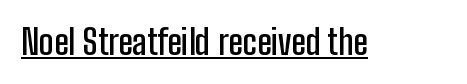
{"serif": "no", "italic": "no", "bold": "semi", "weight": "semibold", "width": "condensed", "stroke_contrast": "low", "x_height": "medium", "monospaced": "no", "underline": "yes", "letter_spacing": "normal", "letter_spacing_em": 0.0, "glyph_px": 34}
